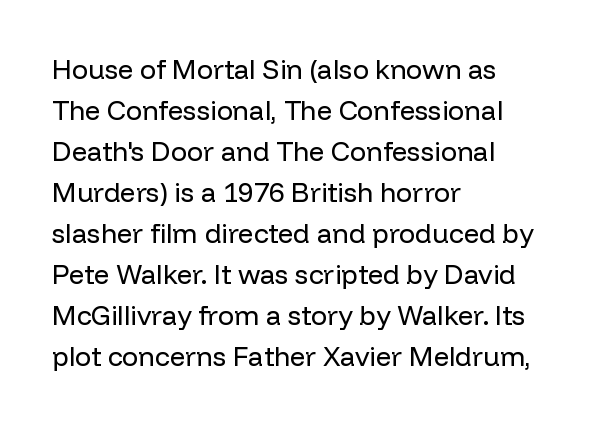
The image shows 27 px text type, upright; set left-aligned, normal line spacing (1.52x), normal letter spacing, not underlined.
